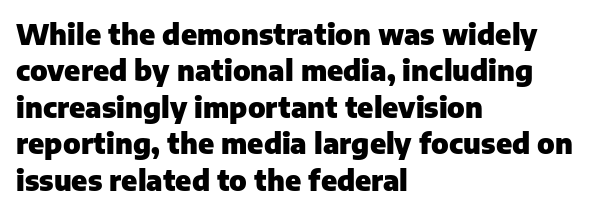
{"serif": "no", "italic": "no", "bold": "yes", "weight": "heavy", "width": "normal", "stroke_contrast": "low", "x_height": "medium", "monospaced": "no", "underline": "no", "align": "left", "line_spacing": "normal", "line_spacing_ratio": 1.3, "letter_spacing": "normal", "letter_spacing_em": 0.0, "glyph_px": 28}
